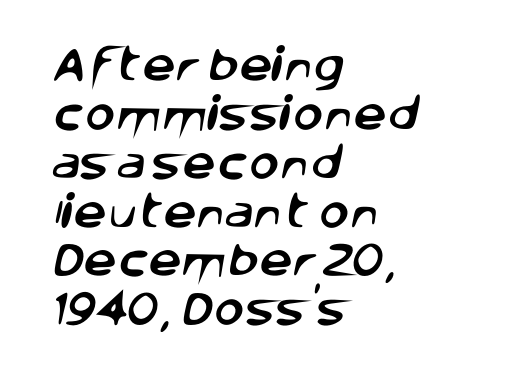
Short and long lines alike share a common starting point at left. The gaps between neighbouring characters are ordinary and unremarkable. Each letter keeps its own natural width here, so spacing adapts to shape. The text was rendered using a sans face with plain stroke endings. Underline: absent. Successive baselines arrive at the customary interval.
